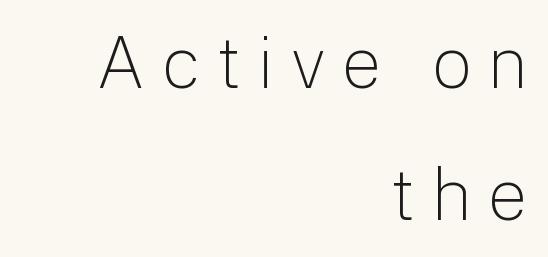
The image shows 71 px light sans-serif type, upright; set right-aligned, line spacing 1.86x, unusually wide letter spacing (+0.23 em), not underlined; low stroke contrast and a medium x-height.
